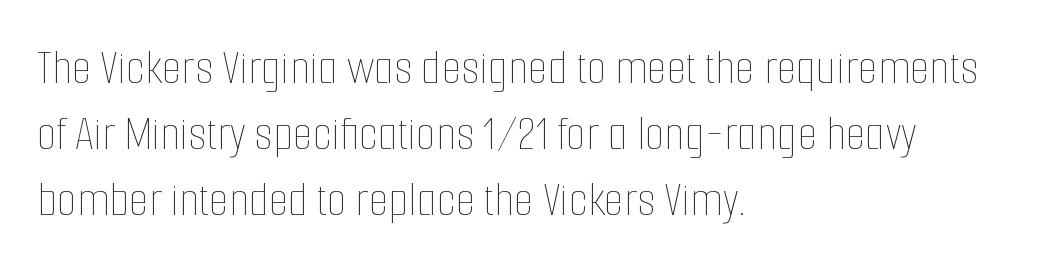
Q: Is the text bold? A: No.
Q: Is the text italic (slanted)? A: No, it is upright.
Q: Is the text underlined? A: No.
Q: How is the paragraph aligned? A: Left-aligned.
Q: Is the spacing between letters normal or unusually wide? A: Normal.
Q: Is the spacing between lines tight, normal or loose? A: Normal.
Q: Width (condensed, normal, or wide)? A: Condensed.
Q: Stroke contrast? A: Low.
Q: x-height? A: Medium.
Q: Monospaced? A: No.
